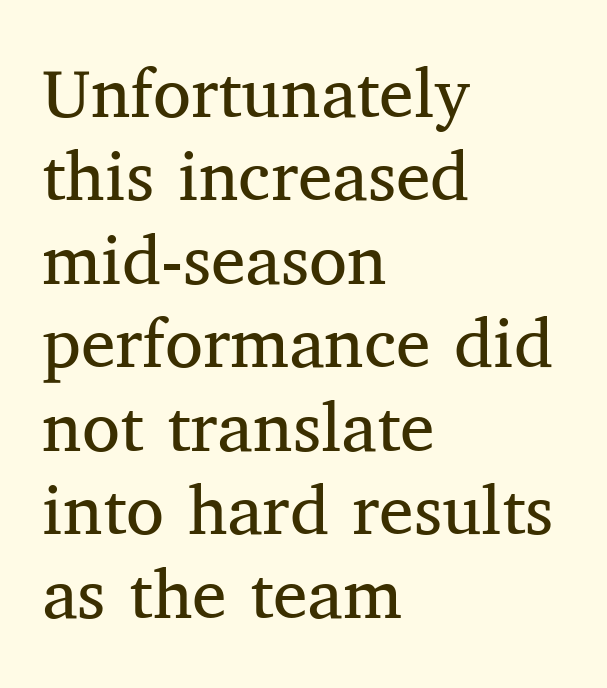
The image shows 69 px regular-weight serif type, upright; set left-aligned, line spacing 1.21x, normal letter spacing, not underlined; medium stroke contrast and a medium x-height.
